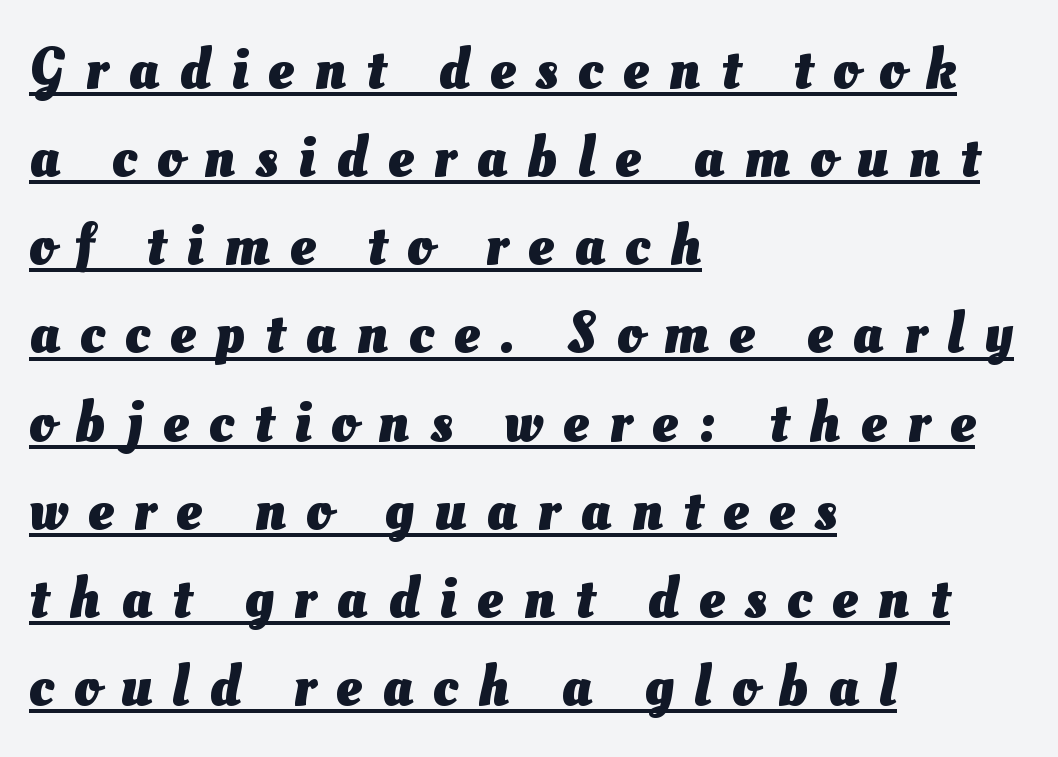
The image shows 58 px heavy type; set left-aligned, normal line spacing (1.52x), unusually wide letter spacing (+0.35 em), underlined; medium stroke contrast and a small x-height.
